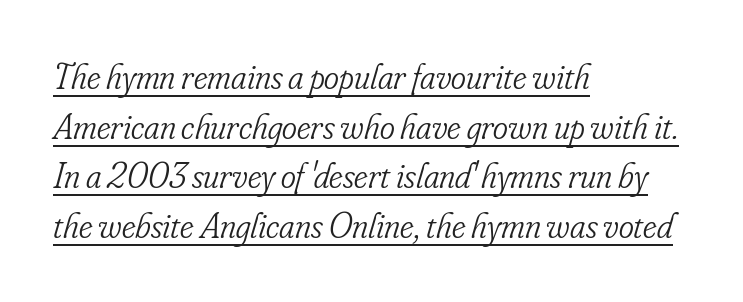
{"serif": "yes", "italic": "yes", "lean": "right", "slant_degrees": 16, "bold": "no", "weight": "light", "width": "condensed", "stroke_contrast": "low", "x_height": "small", "monospaced": "no", "underline": "yes", "align": "left", "line_spacing": "normal", "line_spacing_ratio": 1.38, "letter_spacing": "normal", "letter_spacing_em": 0.0, "glyph_px": 36}
